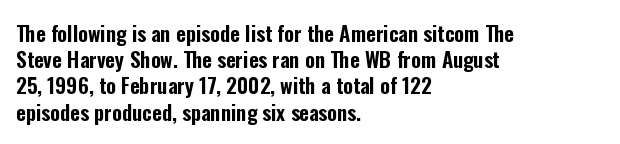
A typesetter would call this leading conventional body-copy spacing. Upright lettering throughout. This rendering uses left alignment, leaving the right contour irregular. The letterforms sit shoulder to shoulder at normal distance. Decoration check: the copy has no underline.
